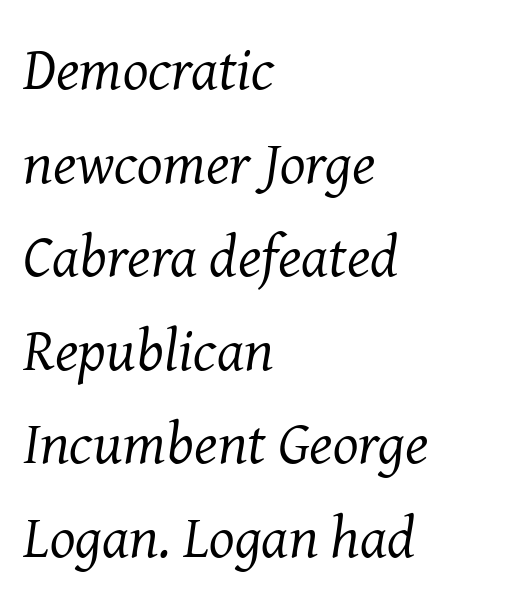
Q: Is the text bold? A: No.
Q: Is the text italic (slanted)? A: Yes, it leans right by about 8 degrees.
Q: Is the typeface a serif or a sans-serif typeface? A: Serif.
Q: Is the text underlined? A: No.
Q: How is the paragraph aligned? A: Left-aligned.
Q: Is the spacing between letters normal or unusually wide? A: Normal.
Q: Is the spacing between lines tight, normal or loose? A: Normal.
Q: Width (condensed, normal, or wide)? A: Normal.
Q: Stroke contrast? A: Medium.
Q: x-height? A: Medium.
Q: Monospaced? A: No.
